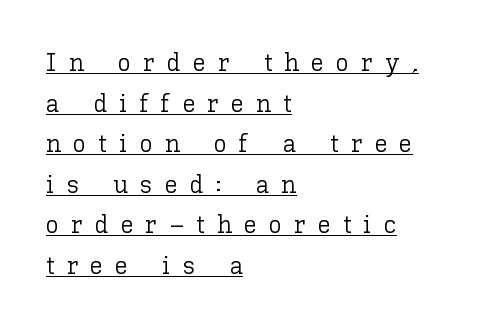
Q: Is the text bold? A: No.
Q: Is the text italic (slanted)? A: No, it is upright.
Q: Is the text underlined? A: Yes.
Q: How is the paragraph aligned? A: Left-aligned.
Q: Is the spacing between letters normal or unusually wide? A: Unusually wide.
Q: Is the spacing between lines tight, normal or loose? A: Normal.
